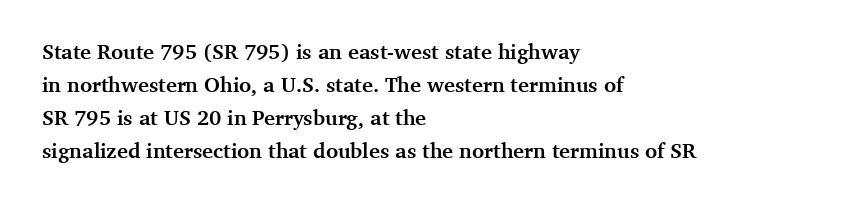
Q: Is the text bold? A: Yes.
Q: Is the text italic (slanted)? A: No, it is upright.
Q: Is the text underlined? A: No.
Q: How is the paragraph aligned? A: Left-aligned.
Q: Is the spacing between letters normal or unusually wide? A: Normal.
Q: Is the spacing between lines tight, normal or loose? A: Normal.
